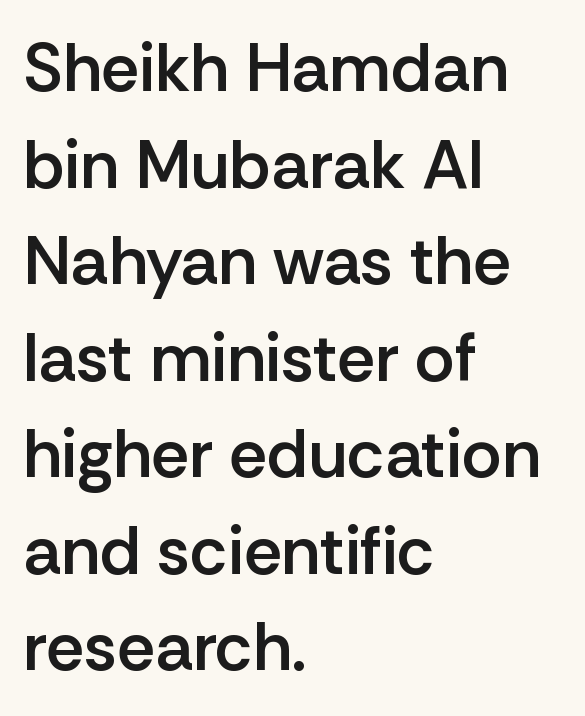
Q: Is the text bold? A: Semi-bold.
Q: Is the text italic (slanted)? A: No, it is upright.
Q: Is the typeface a serif or a sans-serif typeface? A: Sans-serif.
Q: Is the text underlined? A: No.
Q: How is the paragraph aligned? A: Left-aligned.
Q: Is the spacing between letters normal or unusually wide? A: Normal.
Q: Is the spacing between lines tight, normal or loose? A: Normal.
Q: Width (condensed, normal, or wide)? A: Normal.
Q: Stroke contrast? A: Low.
Q: x-height? A: Medium.
Q: Monospaced? A: No.
